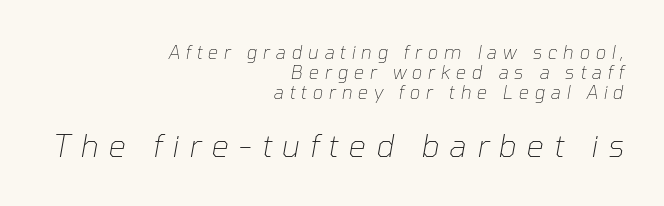
The image shows 31 px thin type, italic (leaning right); set right-aligned, tight line spacing (1.12x), unusually wide letter spacing (+0.32 em), not underlined; the second (bottom) block is 1.72x larger; low stroke contrast and a medium x-height.
